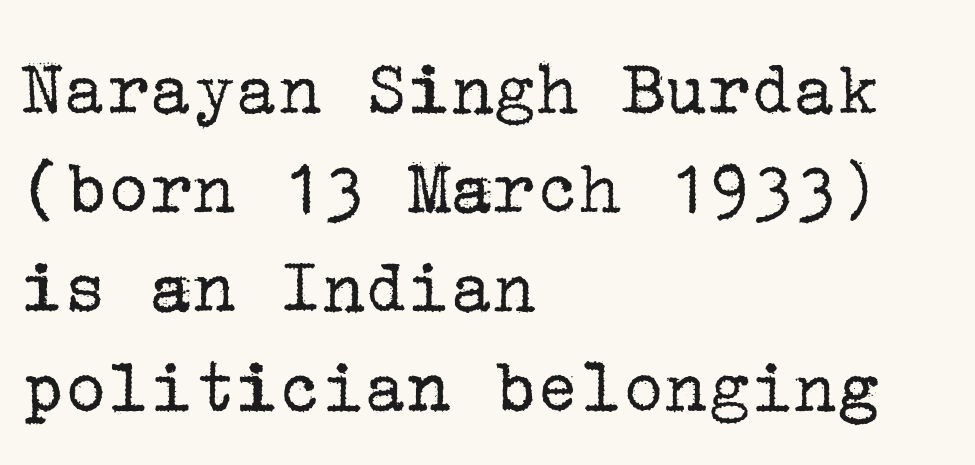
Q: Is the text bold? A: No.
Q: Is the text italic (slanted)? A: No, it is upright.
Q: Is the typeface a serif or a sans-serif typeface? A: Serif.
Q: Is the text underlined? A: No.
Q: How is the paragraph aligned? A: Left-aligned.
Q: Is the spacing between letters normal or unusually wide? A: Normal.
Q: Width (condensed, normal, or wide)? A: Normal.
Q: Stroke contrast? A: Low.
Q: x-height? A: Medium.
